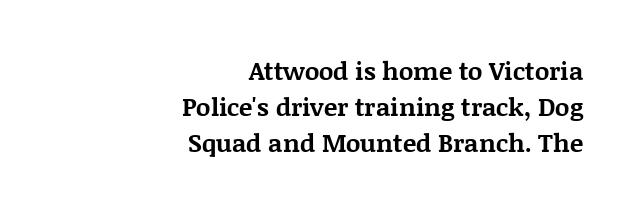
Q: Is the text bold? A: Yes.
Q: Is the text italic (slanted)? A: No, it is upright.
Q: Is the text underlined? A: No.
Q: How is the paragraph aligned? A: Right-aligned.
Q: Is the spacing between letters normal or unusually wide? A: Normal.
Q: Is the spacing between lines tight, normal or loose? A: Normal.
